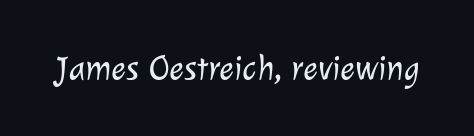
Q: Is the text bold? A: No.
Q: Is the typeface a serif or a sans-serif typeface? A: Sans-serif.
Q: Is the text underlined? A: No.
Q: Is the spacing between letters normal or unusually wide? A: Normal.
Q: Width (condensed, normal, or wide)? A: Normal.
Q: Stroke contrast? A: Low.
Q: x-height? A: Medium.
Q: Monospaced? A: No.
